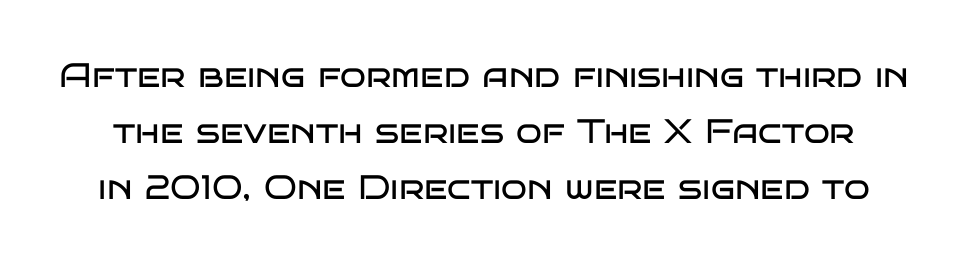
Character widths vary here, with narrow letters taking less room than wide ones. The type sits square on the baseline with zero lean. How would I describe the line gaps? Plain and ordinary. These lines keep a tight, regular rhythm from letter to letter. Typographically, this falls in the sans-serif category. This reads as an unemphasized weight, regular at the heaviest.
